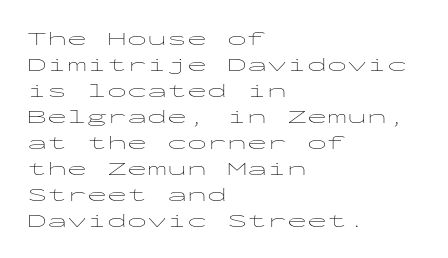
The image shows 20 px text type, upright; set left-aligned, normal line spacing (1.3x), normal letter spacing, not underlined.
